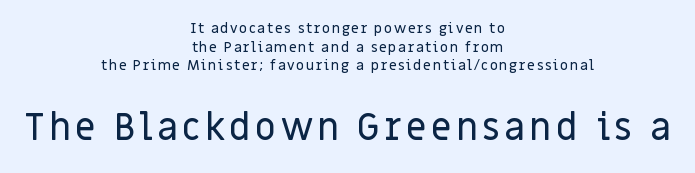
Observe the absence of serifs on each vertical stroke in this sample. Both edges are ragged and mirror each other, which tells us the setting is centered. Honestly, the row spacing looks completely unremarkable. This sample has the flowing, uneven cadence of proportional lettering. Rendered with straight, roman letterforms. A clean baseline with only descenders dipping below it.
